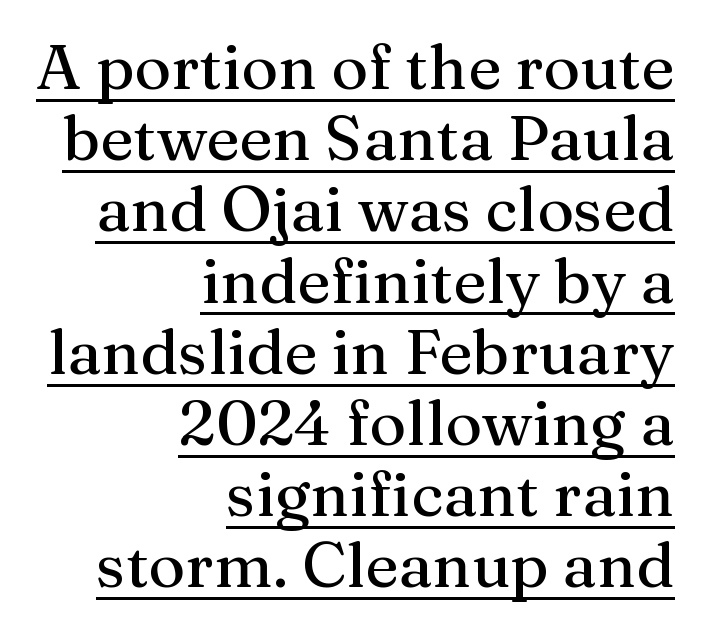
The face used here is rendered with its standard letterfit. Vertical spacing — tight. Note the varied advance widths — an 'i' is clearly narrower than an 'm'. Rendered with straight, roman letterforms.
